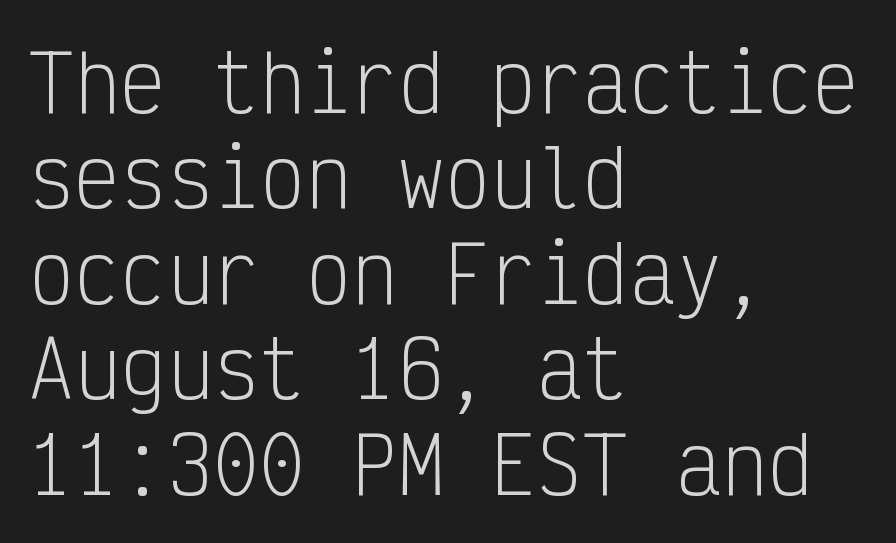
The image shows 77 px light, condensed sans-serif type, upright, monospaced; set left-aligned, line spacing 1.24x, normal letter spacing, not underlined; low stroke contrast and a medium x-height.
